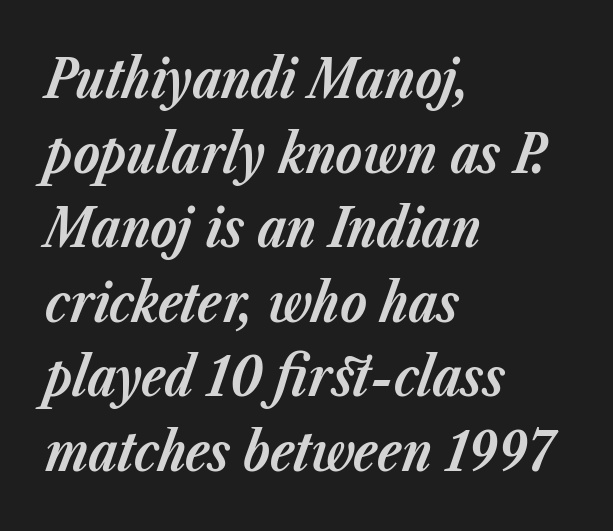
Q: Is the text bold? A: Yes.
Q: Is the text italic (slanted)? A: Yes, it leans right by about 23 degrees.
Q: Is the text underlined? A: No.
Q: How is the paragraph aligned? A: Left-aligned.
Q: Is the spacing between letters normal or unusually wide? A: Normal.
Q: Is the spacing between lines tight, normal or loose? A: Normal.
Q: Width (condensed, normal, or wide)? A: Normal.
Q: Stroke contrast? A: Low.
Q: x-height? A: Medium.
Q: Monospaced? A: No.
